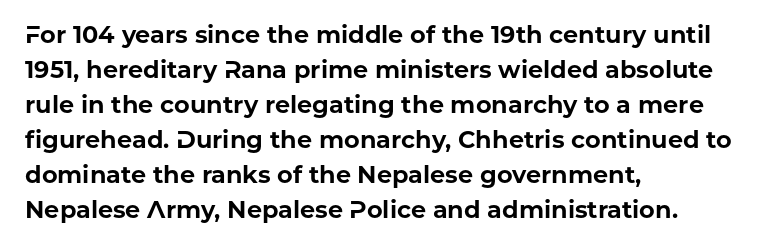
{"italic": "no", "bold": "yes", "underline": "no", "align": "left", "line_spacing": "normal", "line_spacing_ratio": 1.46, "letter_spacing": "normal", "letter_spacing_em": 0.0, "glyph_px": 24}
